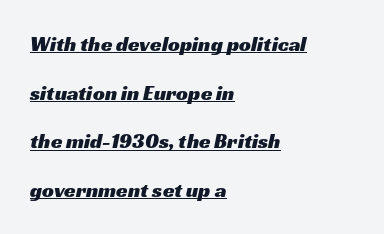
The image shows 21 px text type; set left-aligned, loose line spacing (2.32x), normal letter spacing, underlined.
